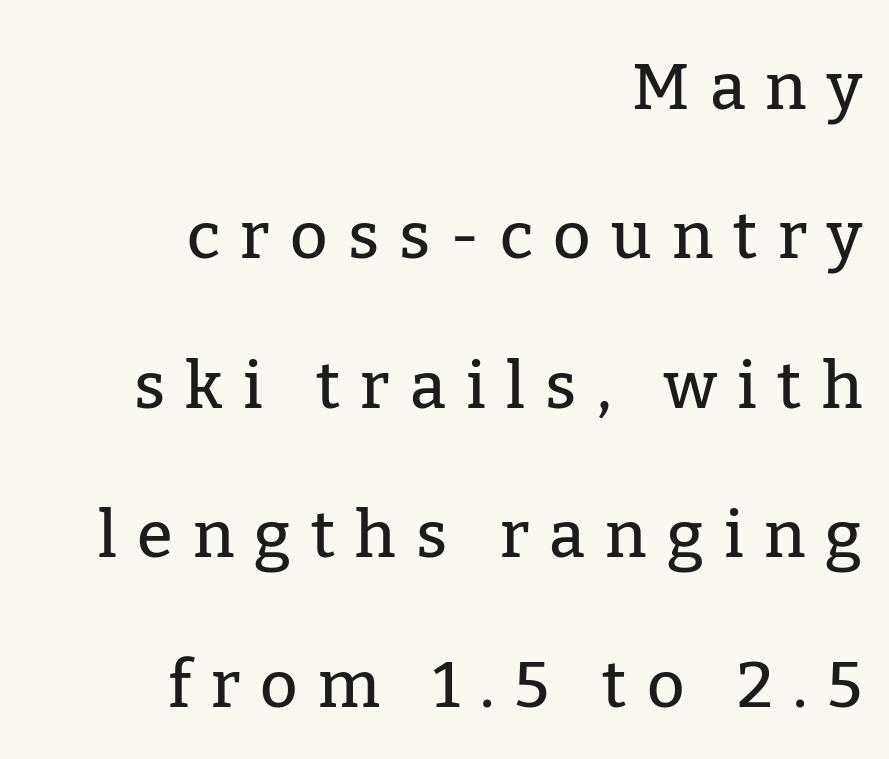
The image shows 65 px serif type, upright; set right-aligned, loose line spacing (2.3x), unusually wide letter spacing (+0.31 em), not underlined; low stroke contrast and a medium x-height.
